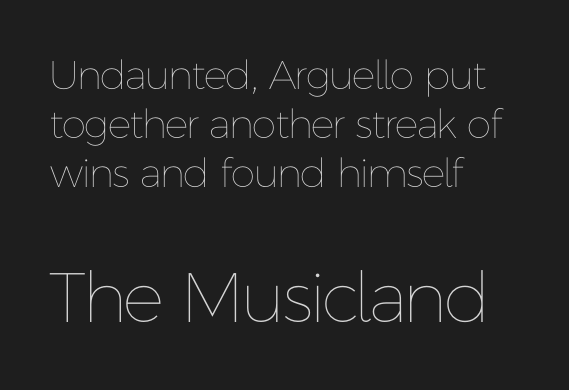
{"italic": "no", "bold": "no", "weight": "thin", "width": "normal", "stroke_contrast": "low", "x_height": "medium", "monospaced": "no", "underline": "no", "align": "left", "line_spacing_ratio": 1.23, "letter_spacing": "normal", "letter_spacing_em": 0.0, "larger_block": "second", "size_ratio": 1.75, "glyph_px": 70}
